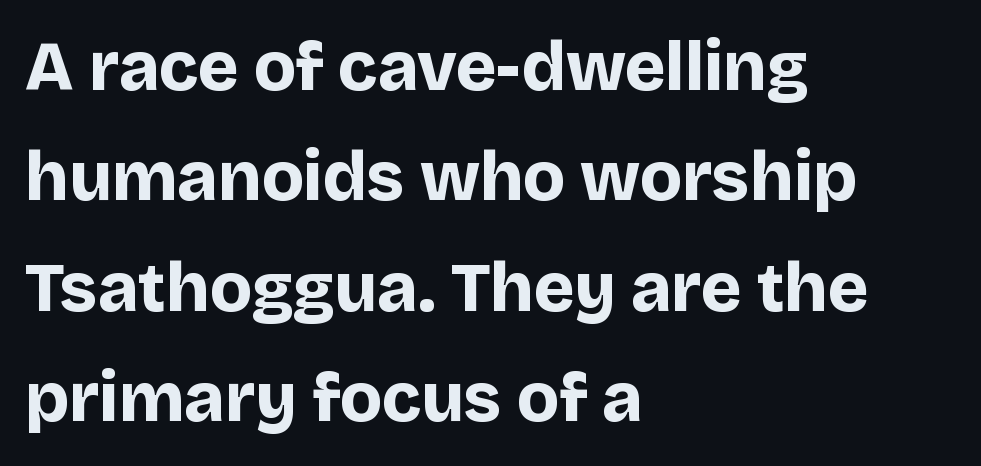
Think of a printed novel: that variable character pitch is what you see here. Honestly, the row spacing looks completely unremarkable. Is the block centered? No — it sits flush against the left margin. Serif or sans? Sans — the stroke terminals are bare. Does extra space separate the letters? No, they use regular spacing.
